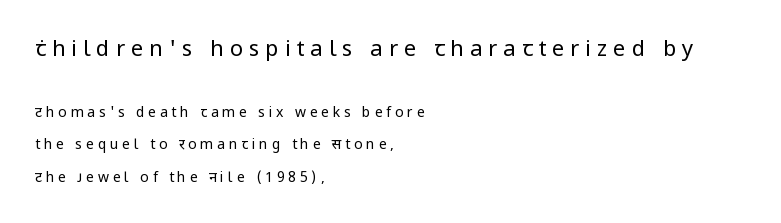
Q: Is the text bold? A: No.
Q: Is the text italic (slanted)? A: No, it is upright.
Q: Is the text underlined? A: No.
Q: How is the paragraph aligned? A: Left-aligned.
Q: Is the spacing between letters normal or unusually wide? A: Unusually wide.
Q: Is the spacing between lines tight, normal or loose? A: Loose.
Q: Which block of text is set in a larger size, the first (top) or the second (bottom)? A: The first (top) one.
